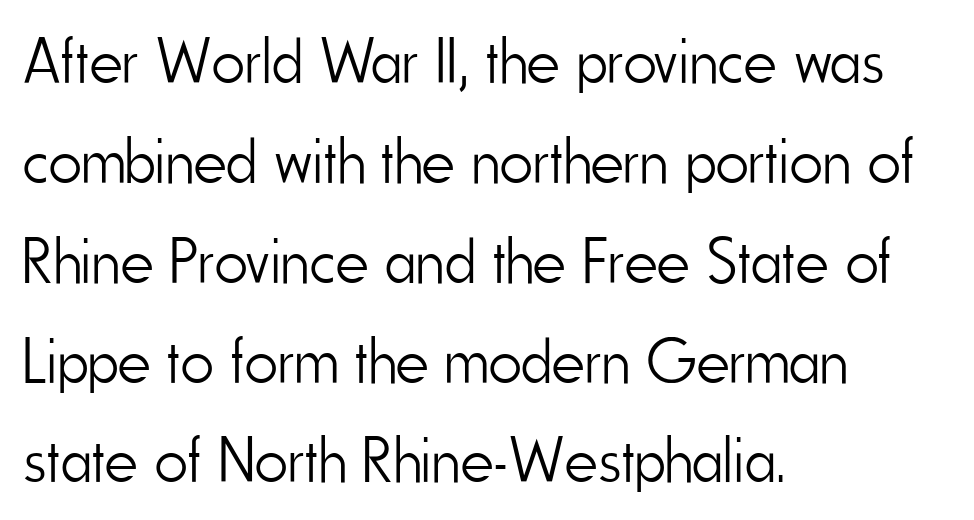
{"serif": "no", "italic": "no", "bold": "no", "weight": "light", "width": "condensed", "stroke_contrast": "low", "x_height": "small", "monospaced": "no", "underline": "no", "align": "left", "line_spacing": "normal", "line_spacing_ratio": 1.56, "letter_spacing": "normal", "letter_spacing_em": 0.0, "glyph_px": 64}
